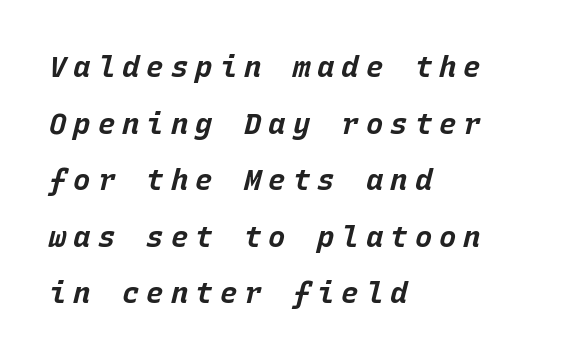
The image shows 29 px bold type, italic (leaning right), monospaced; set left-aligned, loose line spacing (1.95x), unusually wide letter spacing (+0.24 em), not underlined; low stroke contrast and a large x-height.
